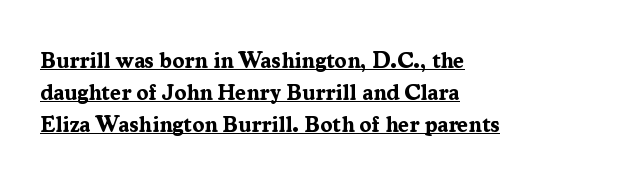
The image shows 22 px bold type, upright; set left-aligned, normal line spacing (1.46x), normal letter spacing, underlined.
